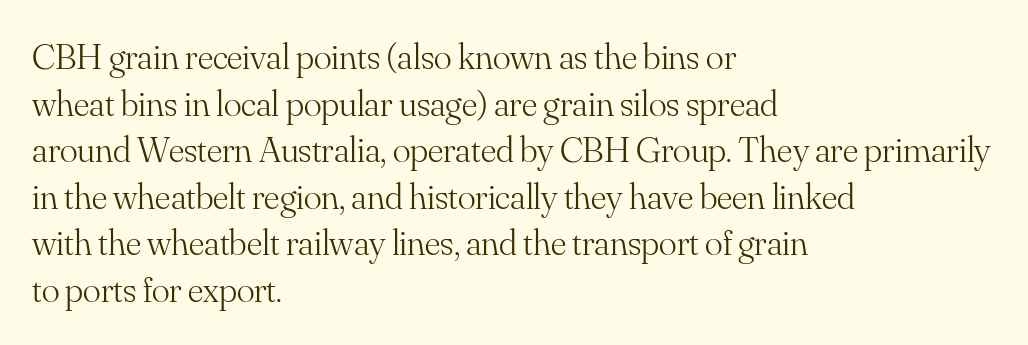
The image shows 37 px light serif type, upright; set left-aligned, normal line spacing (1.26x), normal letter spacing, not underlined; medium stroke contrast and a small x-height.
